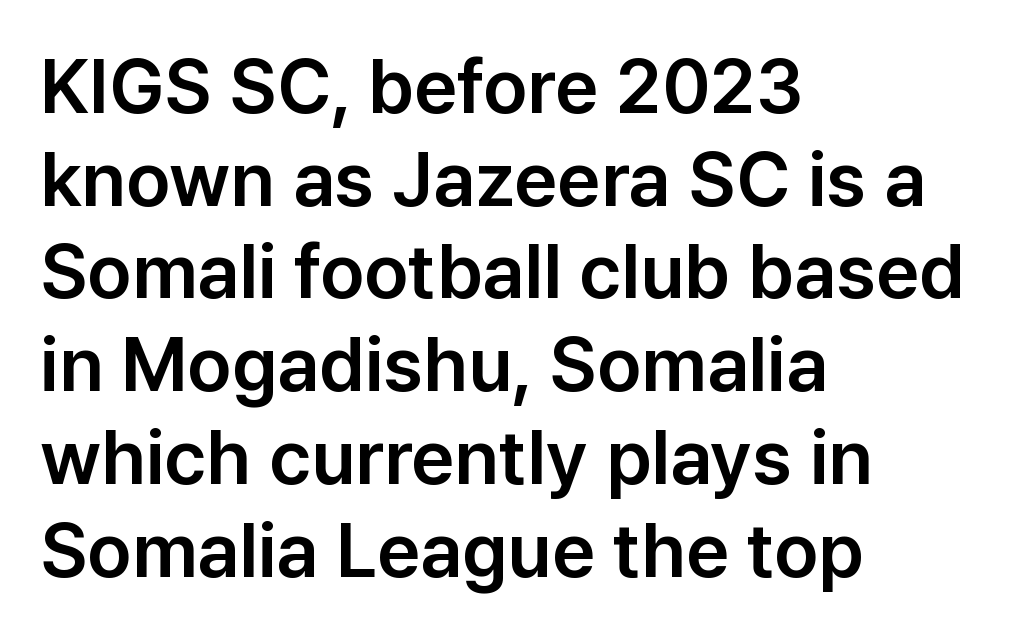
The image shows 76 px sans-serif type, upright; set left-aligned, line spacing 1.22x, normal letter spacing, not underlined; low stroke contrast and a medium x-height.
